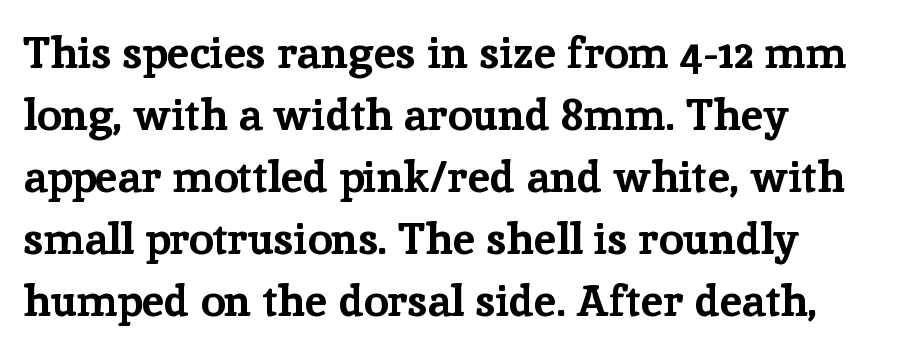
Q: Is the text bold? A: Yes.
Q: Is the text italic (slanted)? A: No, it is upright.
Q: Is the typeface a serif or a sans-serif typeface? A: Serif.
Q: Is the text underlined? A: No.
Q: How is the paragraph aligned? A: Left-aligned.
Q: Is the spacing between letters normal or unusually wide? A: Normal.
Q: Is the spacing between lines tight, normal or loose? A: Normal.
Q: Width (condensed, normal, or wide)? A: Normal.
Q: Stroke contrast? A: Low.
Q: x-height? A: Medium.
Q: Monospaced? A: No.
